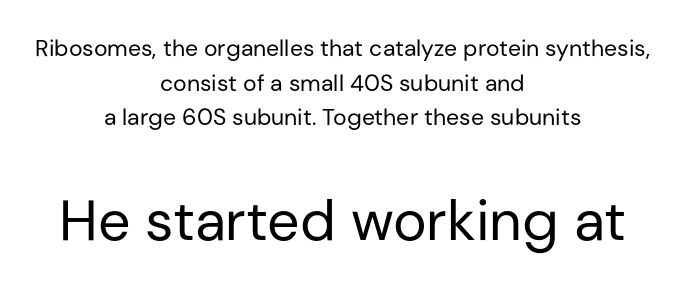
The second block has been scaled up relative to the first. Honestly, there is no underline to notice here at all. Italic? Not at all — the glyphs are vertical. Evenly set lines give the paragraph a standard silhouette. How are the letters spaced? Ordinarily, with no added tracking. Think of a printed novel: that variable character pitch is what you see here.
